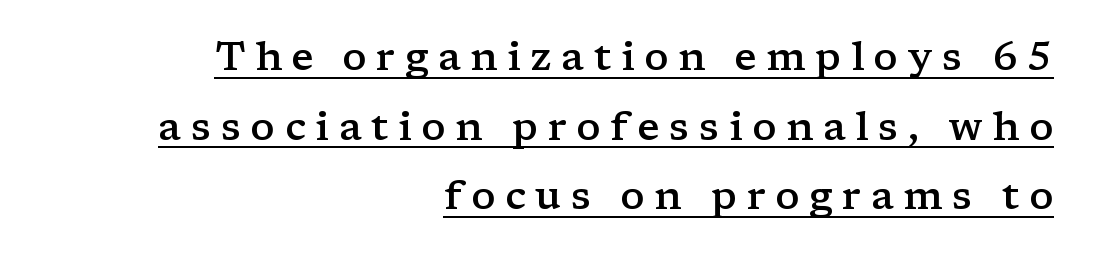
The typesetting leans somewhat heavy: a semibold. These lines are rendered in a variable-pitch font. In designer terms, the underline attribute is active on this setting. This sample uses a serif face. The compositor pushed each line to the right boundary.
